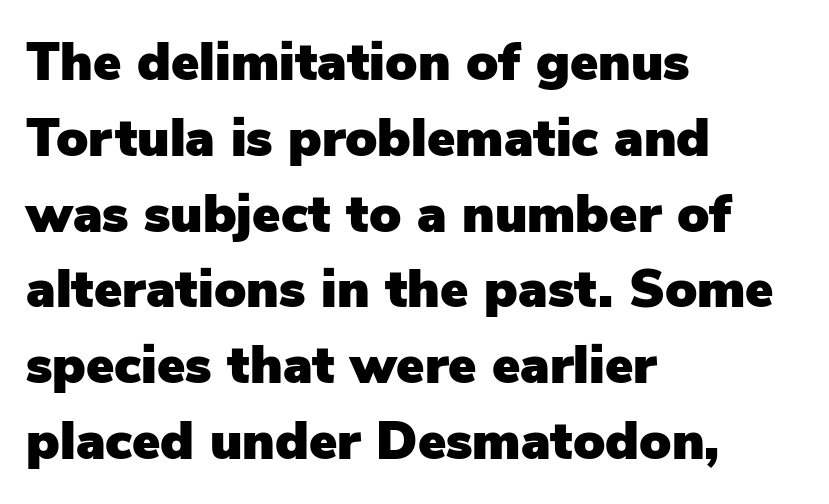
The image shows 53 px sans-serif type, upright; set left-aligned, normal line spacing (1.43x), normal letter spacing, not underlined; low stroke contrast and a medium x-height.
